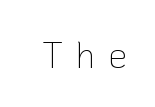
{"serif": "no", "italic": "no", "bold": "no", "weight": "thin", "width": "normal", "stroke_contrast": "low", "x_height": "medium", "monospaced": "no", "underline": "no", "letter_spacing": "wide", "letter_spacing_em": 0.33, "glyph_px": 37}
